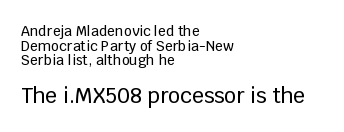
{"italic": "no", "underline": "no", "align": "left", "line_spacing": "tight", "line_spacing_ratio": 1.04, "letter_spacing": "normal", "letter_spacing_em": 0.0, "larger_block": "second", "size_ratio": 1.5, "glyph_px": 21}
